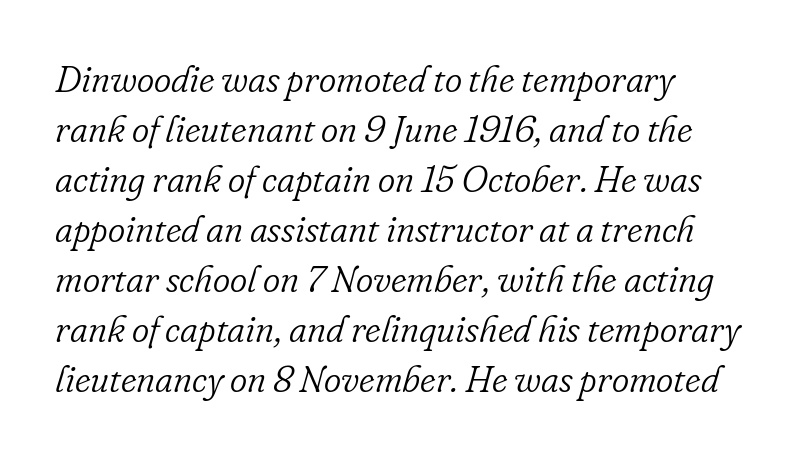
The image shows 37 px light serif type, italic (leaning right); set normal line spacing (1.35x), normal letter spacing, not underlined; low stroke contrast and a small x-height.
